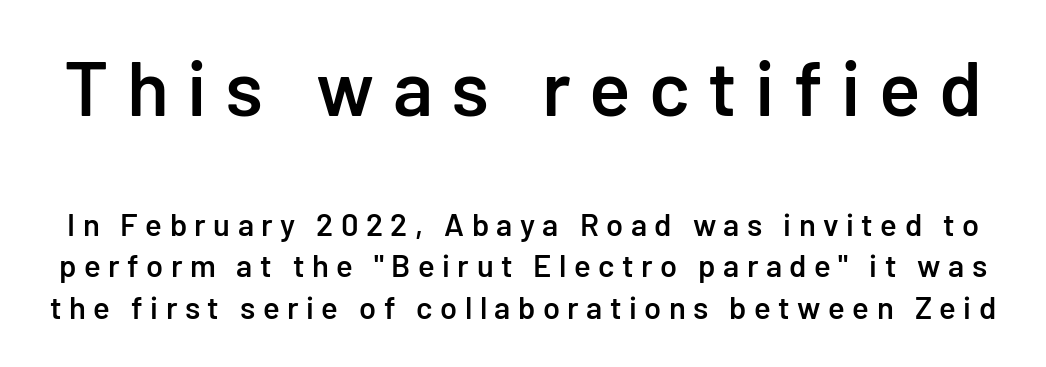
The image shows 77 px semibold sans-serif type, upright; set normal line spacing (1.35x), unusually wide letter spacing (+0.24 em), not underlined; the first (top) block is 2.48x larger; low stroke contrast and a medium x-height.
